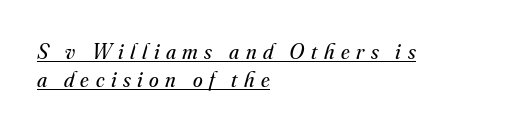
Q: Is the text bold? A: No.
Q: Is the text italic (slanted)? A: Yes, it leans right by about 16 degrees.
Q: Is the text underlined? A: Yes.
Q: How is the paragraph aligned? A: Left-aligned.
Q: Is the spacing between letters normal or unusually wide? A: Unusually wide.
Q: Is the spacing between lines tight, normal or loose? A: Normal.
